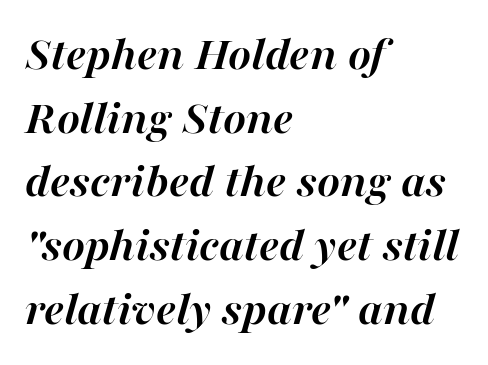
Q: Is the text bold? A: Yes.
Q: Is the text italic (slanted)? A: Yes, it leans right by about 16 degrees.
Q: Is the text underlined? A: No.
Q: How is the paragraph aligned? A: Left-aligned.
Q: Is the spacing between letters normal or unusually wide? A: Normal.
Q: Is the spacing between lines tight, normal or loose? A: Normal.
Q: Width (condensed, normal, or wide)? A: Normal.
Q: Stroke contrast? A: High.
Q: x-height? A: Medium.
Q: Monospaced? A: No.
